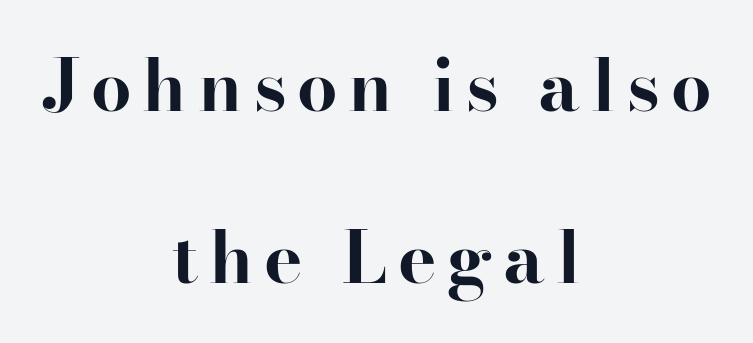
Q: Is the text bold? A: Yes.
Q: Is the text italic (slanted)? A: No, it is upright.
Q: Is the typeface a serif or a sans-serif typeface? A: Serif.
Q: Is the text underlined? A: No.
Q: How is the paragraph aligned? A: Centered.
Q: Is the spacing between lines tight, normal or loose? A: Loose.
Q: Width (condensed, normal, or wide)? A: Normal.
Q: Stroke contrast? A: High.
Q: x-height? A: Small.
Q: Monospaced? A: No.
